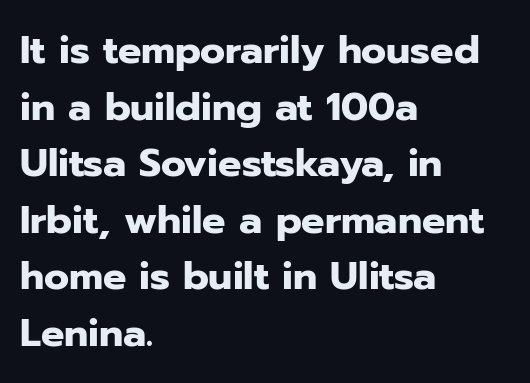
The rendering uses a moderate line-height, typical for paragraphs. Does the weight exceed regular? Yes, all the way to bold. You could call the tracking neutral — neither tight nor loose. Decoration check: the copy has no underline. If you drew a ruler down the left edge, every line would touch it.
